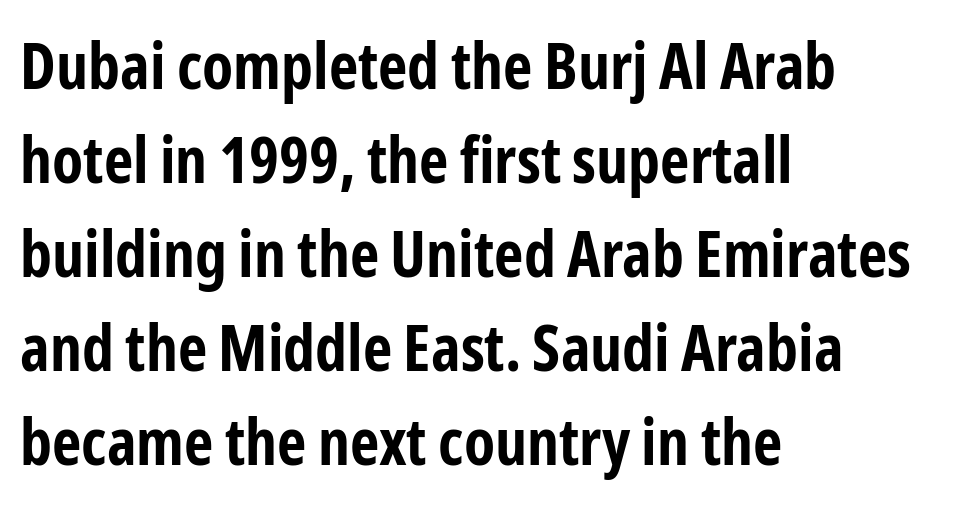
The image shows 64 px bold, condensed sans-serif type, upright; set left-aligned, normal line spacing (1.47x), normal letter spacing, not underlined; low stroke contrast and a medium x-height.
